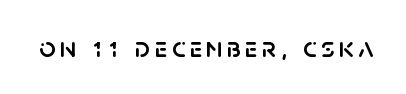
Rule under the text: the space is simply empty. You can tell it's not italic because the verticals are truly vertical. The text was rendered using a sans face with plain stroke endings. The rendering uses natural spacing where letterforms have individual widths.
